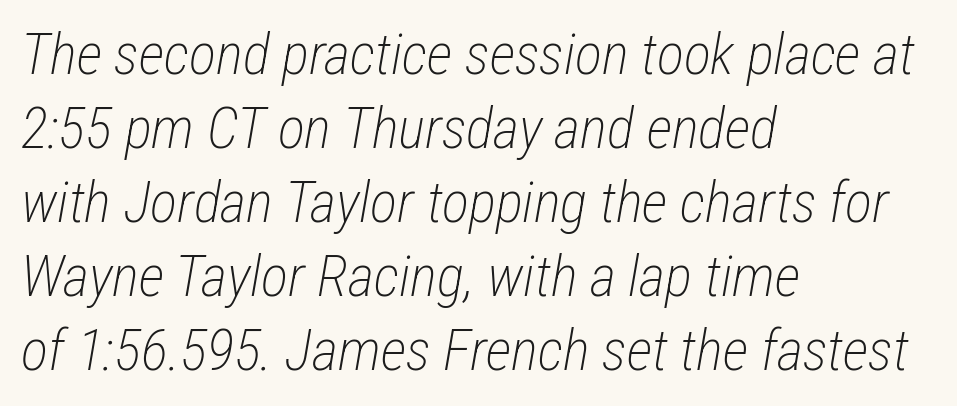
The image shows 57 px light, condensed type, italic (leaning right); set left-aligned, normal line spacing (1.3x), normal letter spacing, not underlined; low stroke contrast and a medium x-height.
